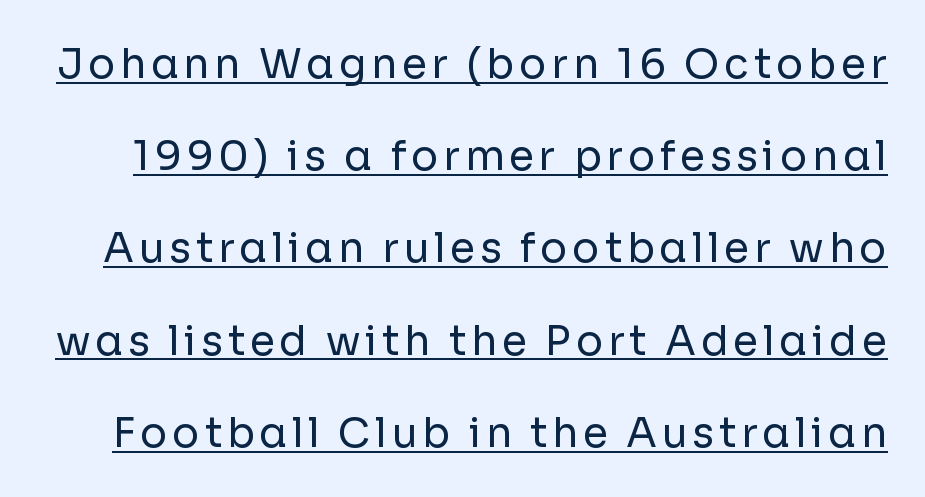
The image shows 41 px regular-weight sans-serif type, upright; set loose line spacing (2.25x), underlined; low stroke contrast and a medium x-height.
